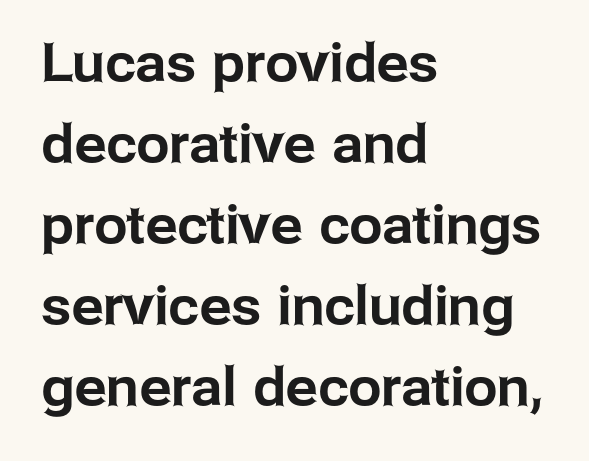
{"serif": "no", "italic": "no", "width": "normal", "stroke_contrast": "low", "x_height": "medium", "monospaced": "no", "underline": "no", "align": "left", "line_spacing": "normal", "line_spacing_ratio": 1.53, "letter_spacing": "normal", "letter_spacing_em": 0.0, "glyph_px": 53}
